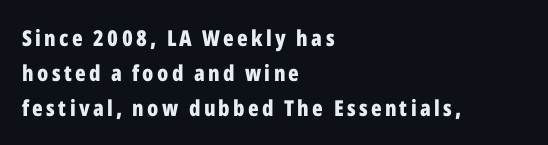
The gap between lines stays unmarked. Bold? Absolutely — the strokes are thick and heavy. Reading down the column, the eye jumps a familiar distance to each next line. This rendering uses left alignment, leaving the right contour irregular. Rendered with straight, roman letterforms.
